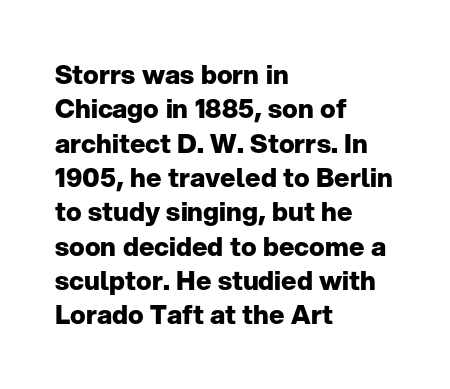
Words appear dense and cohesive because spacing is normal. Typeset ragged right — the left edge is the straight one. This sample keeps an unexceptional amount of space between lines. A clean baseline with only descenders dipping below it. Notice how thick the strokes are: this is what a full bold looks like. This is the regular roman posture of the typeface.
